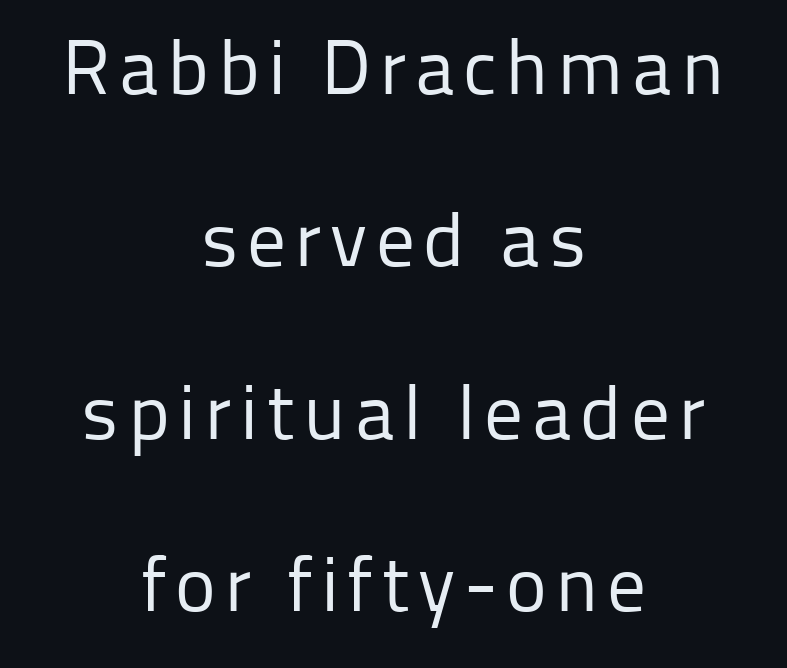
Q: Is the text bold? A: No.
Q: Is the text italic (slanted)? A: No, it is upright.
Q: Is the typeface a serif or a sans-serif typeface? A: Sans-serif.
Q: Is the text underlined? A: No.
Q: How is the paragraph aligned? A: Centered.
Q: Is the spacing between lines tight, normal or loose? A: Loose.
Q: Width (condensed, normal, or wide)? A: Normal.
Q: Stroke contrast? A: Low.
Q: x-height? A: Medium.
Q: Monospaced? A: No.
